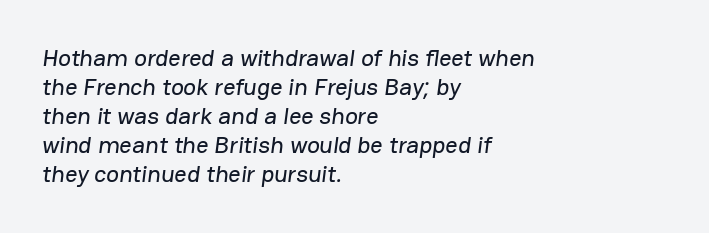
Q: Is the text underlined? A: No.
Q: How is the paragraph aligned? A: Left-aligned.
Q: Is the spacing between letters normal or unusually wide? A: Normal.
